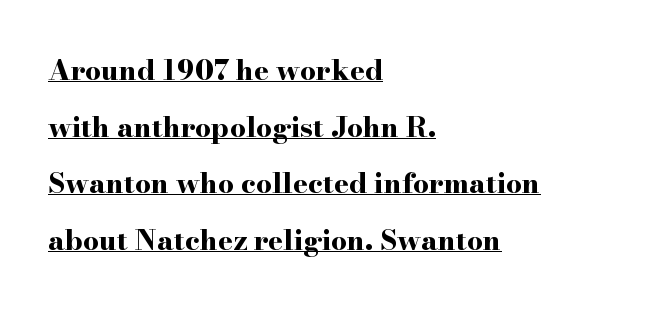
Q: Is the text bold? A: Yes.
Q: Is the text italic (slanted)? A: No, it is upright.
Q: Is the typeface a serif or a sans-serif typeface? A: Serif.
Q: Is the text underlined? A: Yes.
Q: How is the paragraph aligned? A: Left-aligned.
Q: Is the spacing between letters normal or unusually wide? A: Normal.
Q: Is the spacing between lines tight, normal or loose? A: Loose.
Q: Width (condensed, normal, or wide)? A: Wide.
Q: Stroke contrast? A: High.
Q: x-height? A: Small.
Q: Monospaced? A: No.
